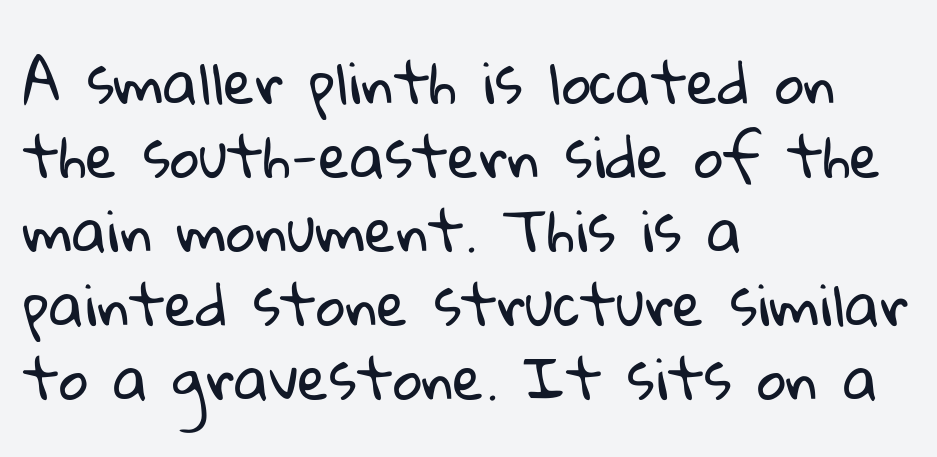
{"serif": "no", "bold": "no", "weight": "regular", "width": "normal", "stroke_contrast": "low", "x_height": "medium", "monospaced": "no", "underline": "no", "align": "left", "line_spacing": "normal", "line_spacing_ratio": 1.3, "letter_spacing": "normal", "letter_spacing_em": 0.0, "glyph_px": 57}
